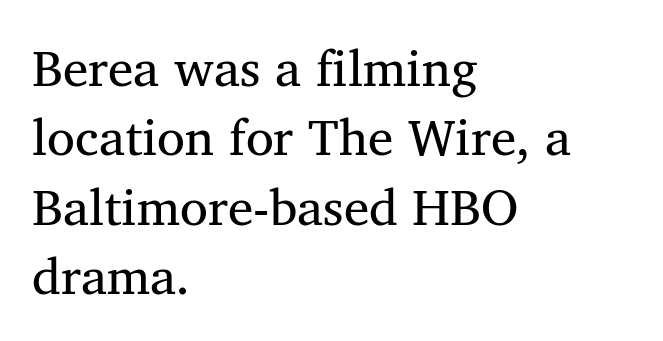
Nothing unusual about the tracking: characters are spaced as the font intends. Decoration check: the copy has no underline. Each line starts at the same left margin while the right side varies. No letter is thick-stroked: the sample isn't bold.
